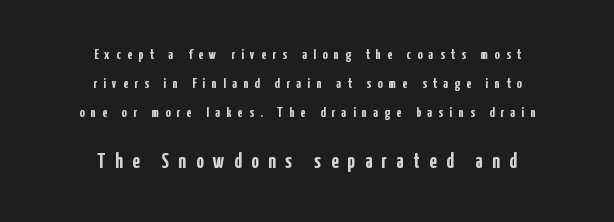
The image shows 21 px bold type, upright; set centered, loose line spacing (2.08x), unusually wide letter spacing (+0.46 em), not underlined; the second (bottom) block is 1.5x larger.
